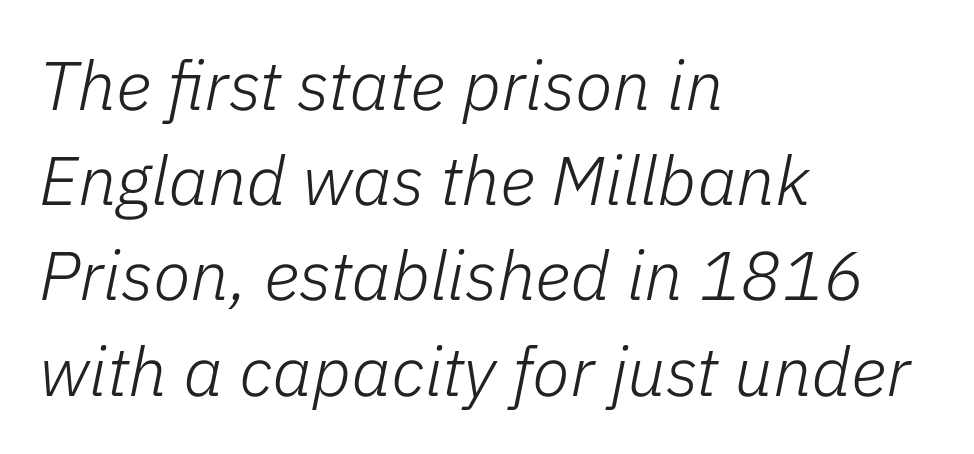
The image shows 69 px light type, italic (leaning right); set left-aligned, normal line spacing (1.38x), normal letter spacing, not underlined; low stroke contrast and a medium x-height.
